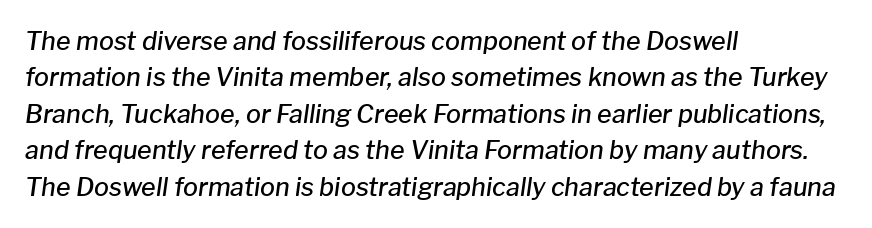
{"italic": "yes", "lean": "right", "slant_degrees": 8, "bold": "semi", "underline": "no", "align": "left", "line_spacing": "normal", "line_spacing_ratio": 1.46, "letter_spacing": "normal", "letter_spacing_em": 0.0, "glyph_px": 25}
